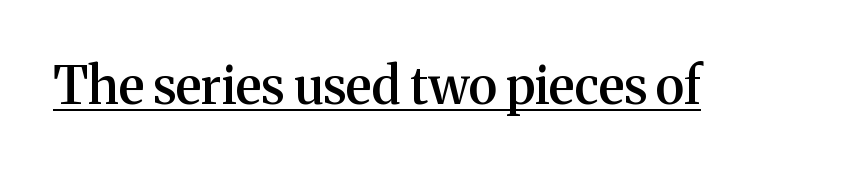
Q: Is the text bold? A: Semi-bold.
Q: Is the text italic (slanted)? A: No, it is upright.
Q: Is the typeface a serif or a sans-serif typeface? A: Serif.
Q: Is the text underlined? A: Yes.
Q: Is the spacing between letters normal or unusually wide? A: Normal.
Q: Width (condensed, normal, or wide)? A: Normal.
Q: Stroke contrast? A: Medium.
Q: x-height? A: Medium.
Q: Monospaced? A: No.
